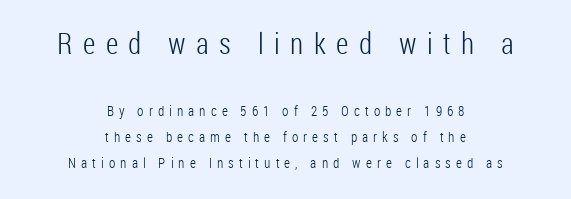
The image shows 29 px light, condensed sans-serif type, upright; set centered, line spacing 1.83x, unusually wide letter spacing (+0.36 em), not underlined; the first (top) block is 2.07x larger; low stroke contrast and a medium x-height.
